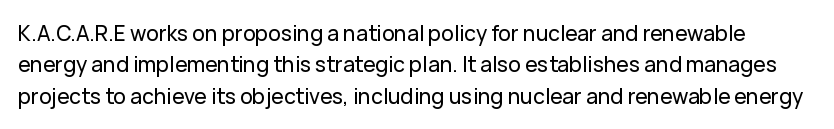
{"italic": "no", "underline": "no", "line_spacing": "normal", "line_spacing_ratio": 1.5, "letter_spacing": "normal", "letter_spacing_em": 0.0, "glyph_px": 21}
